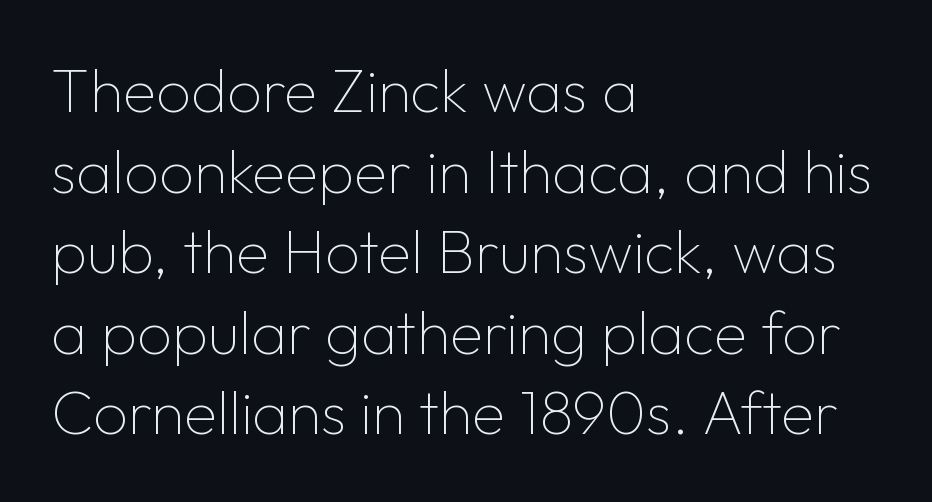
The image shows 61 px thin sans-serif type, upright; set left-aligned, normal line spacing (1.32x), normal letter spacing, not underlined; low stroke contrast and a medium x-height.
